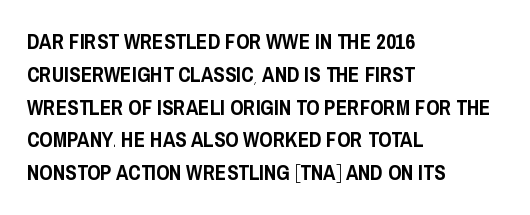
Whoever set this chose a conventional vertical rhythm. Quick note: not italic, upright. Only glyphs here, with clear space below each row. The horizontal fit of the characters is conventional and even. Notice how the passage keeps a crisp vertical edge on the left only.
